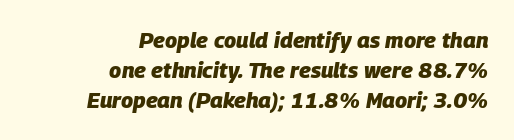
Horizontally, the lines are justified to the trailing edge only. Honestly, the row spacing looks completely unremarkable. Inter-character spacing is left at the font's built-in metrics. Stroke thickness is high; the sample reads as a true bold.
